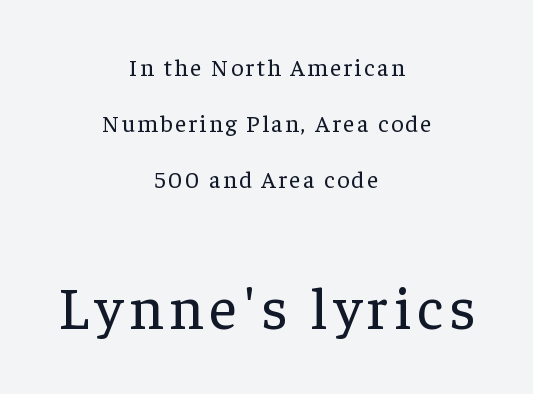
Ordinary non-slanted type is in use. Each stroke keeps to a modest, everyday thickness or less. Compared with typical paragraphs, the rows here are farther apart. The later block is typeset at a bigger size than the earlier block. Layout note: lines centered.
